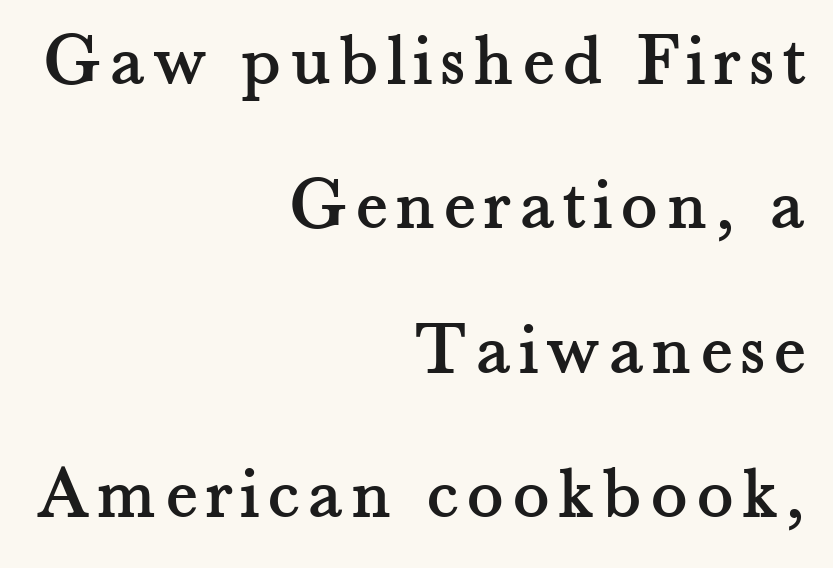
{"serif": "yes", "italic": "no", "width": "normal", "stroke_contrast": "medium", "x_height": "small", "monospaced": "no", "underline": "no", "align": "right", "line_spacing": "loose", "line_spacing_ratio": 1.9, "glyph_px": 76}
